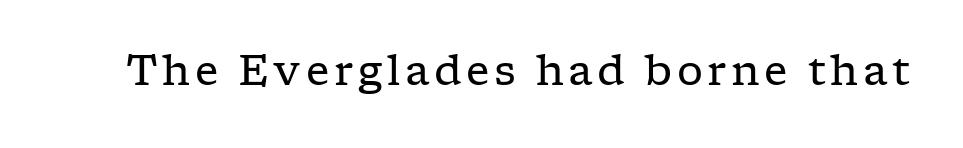
{"serif": "yes", "italic": "no", "bold": "no", "weight": "regular", "width": "wide", "stroke_contrast": "low", "x_height": "medium", "monospaced": "no", "underline": "no", "glyph_px": 41}
